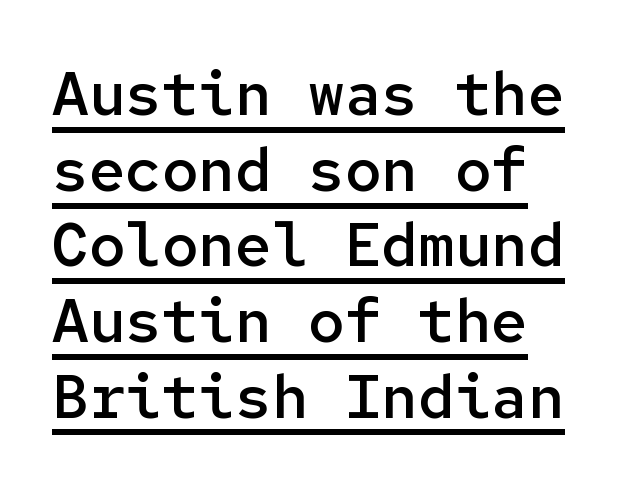
Q: Is the text bold? A: Semi-bold.
Q: Is the text italic (slanted)? A: No, it is upright.
Q: Is the typeface a serif or a sans-serif typeface? A: Sans-serif.
Q: Is the text underlined? A: Yes.
Q: How is the paragraph aligned? A: Left-aligned.
Q: Is the spacing between letters normal or unusually wide? A: Normal.
Q: Width (condensed, normal, or wide)? A: Normal.
Q: Stroke contrast? A: Low.
Q: x-height? A: Medium.
Q: Monospaced? A: Yes.
